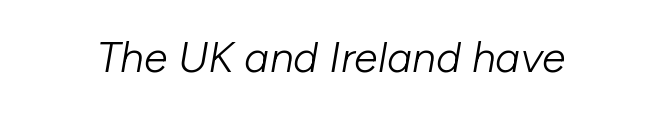
No heavy texture on the line: the type isn't bold. Quick note: underline off. The face used here is proportionally spaced, like ordinary book or web type. Between one letter and the next there's only the usual sliver of space. The glyphs look as if they've been sheared to an angle.
